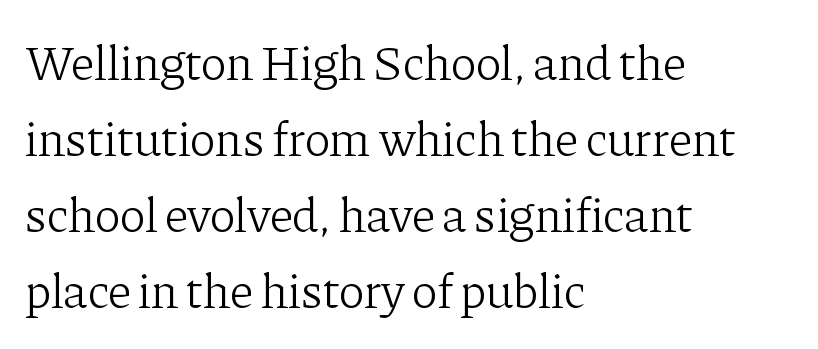
The image shows 49 px light serif type, upright; set left-aligned, normal line spacing (1.55x), normal letter spacing, not underlined; low stroke contrast and a medium x-height.
